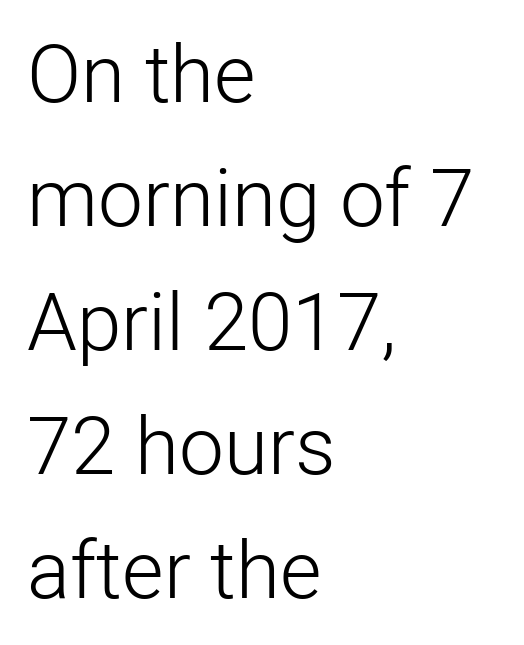
{"serif": "no", "italic": "no", "bold": "no", "weight": "light", "width": "normal", "stroke_contrast": "low", "x_height": "medium", "monospaced": "no", "underline": "no", "align": "left", "line_spacing": "normal", "line_spacing_ratio": 1.55, "letter_spacing": "normal", "letter_spacing_em": 0.0, "glyph_px": 80}
